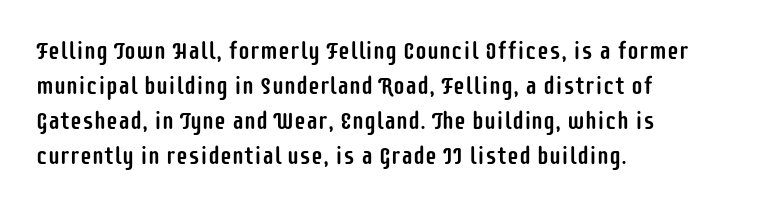
Q: Is the text italic (slanted)? A: No, it is upright.
Q: Is the text underlined? A: No.
Q: How is the paragraph aligned? A: Left-aligned.
Q: Is the spacing between letters normal or unusually wide? A: Normal.
Q: Is the spacing between lines tight, normal or loose? A: Normal.
